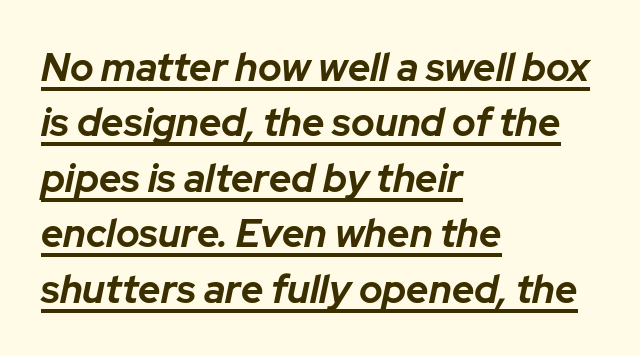
Posture: slanted. Is this a fixed-width face? No — the glyphs have proportional, varying widths. The passage shown stacks its lines at a standard gap. Every letter is thick-stroked: bold, no question. The tracking reads as untouched default to a designer's eye.
